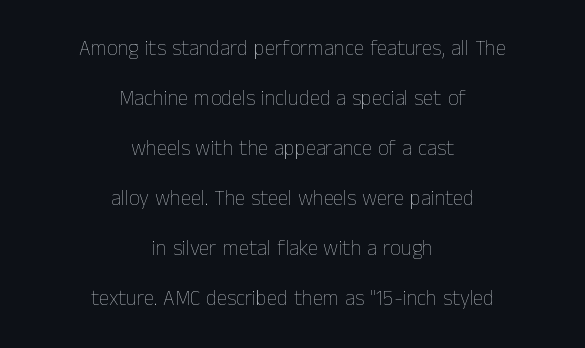
The image shows 21 px text type, upright; set centered, loose line spacing (2.38x), normal letter spacing, not underlined.
